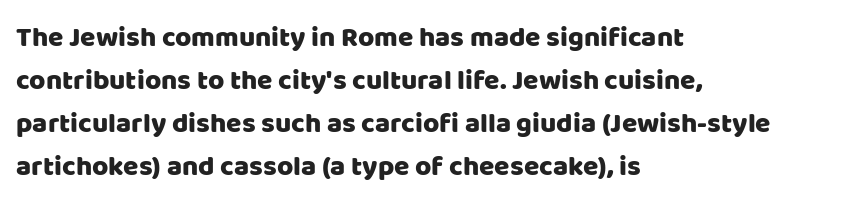
Q: Is the text italic (slanted)? A: No, it is upright.
Q: Is the typeface a serif or a sans-serif typeface? A: Sans-serif.
Q: Is the text underlined? A: No.
Q: How is the paragraph aligned? A: Left-aligned.
Q: Is the spacing between letters normal or unusually wide? A: Normal.
Q: Is the spacing between lines tight, normal or loose? A: Normal.
Q: Width (condensed, normal, or wide)? A: Normal.
Q: Stroke contrast? A: Low.
Q: x-height? A: Large.
Q: Monospaced? A: No.
